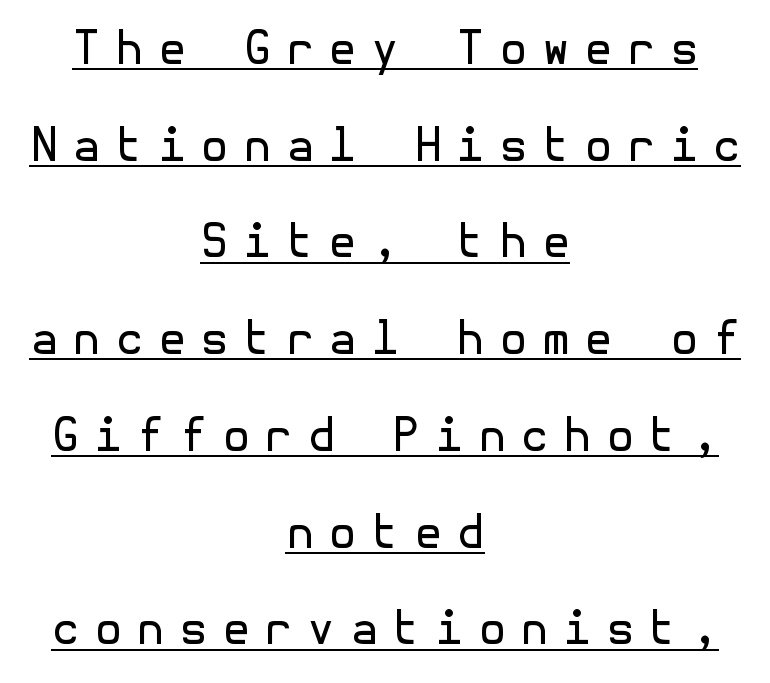
{"serif": "no", "italic": "no", "bold": "no", "weight": "regular", "width": "normal", "x_height": "medium", "underline": "yes", "align": "center", "line_spacing": "loose", "line_spacing_ratio": 2.15, "letter_spacing": "wide", "letter_spacing_em": 0.33, "glyph_px": 45}
